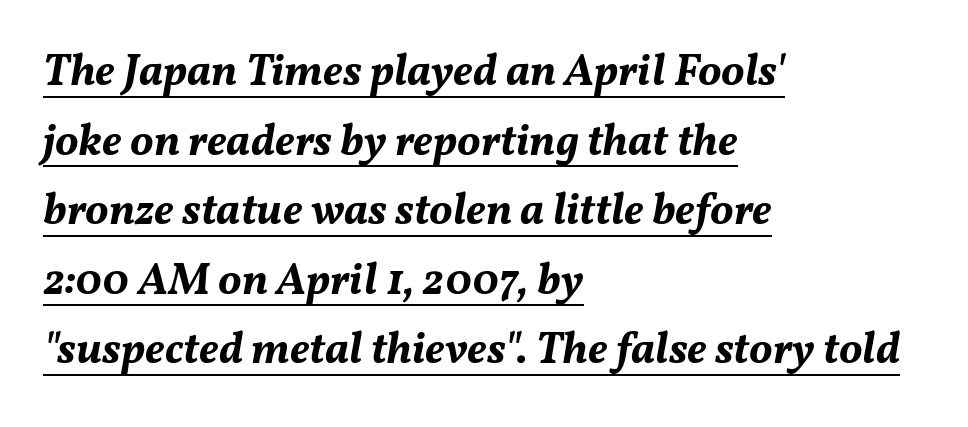
{"italic": "yes", "lean": "right", "slant_degrees": 11, "bold": "yes", "weight": "bold", "width": "normal", "stroke_contrast": "medium", "x_height": "medium", "monospaced": "no", "underline": "yes", "align": "left", "line_spacing": "normal", "line_spacing_ratio": 1.58, "letter_spacing": "normal", "letter_spacing_em": 0.0, "glyph_px": 44}
